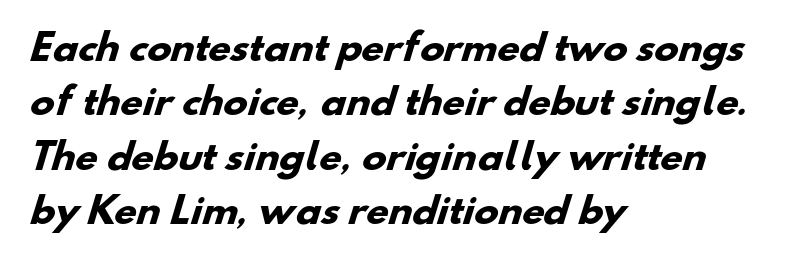
{"serif": "no", "bold": "yes", "weight": "heavy", "width": "normal", "stroke_contrast": "low", "x_height": "small", "monospaced": "no", "underline": "no", "align": "left", "line_spacing": "normal", "line_spacing_ratio": 1.51, "letter_spacing": "normal", "letter_spacing_em": 0.0, "glyph_px": 36}
